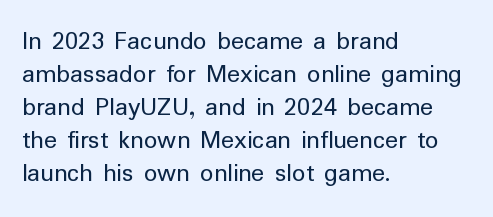
The type sits square on the baseline with zero lean. All the whitespace from short lines collects on the right. Students, note that the glyphs here touch the page at normal intervals. Weight class: somewhere from thin through regular. The foot of each line stays bare and open.
